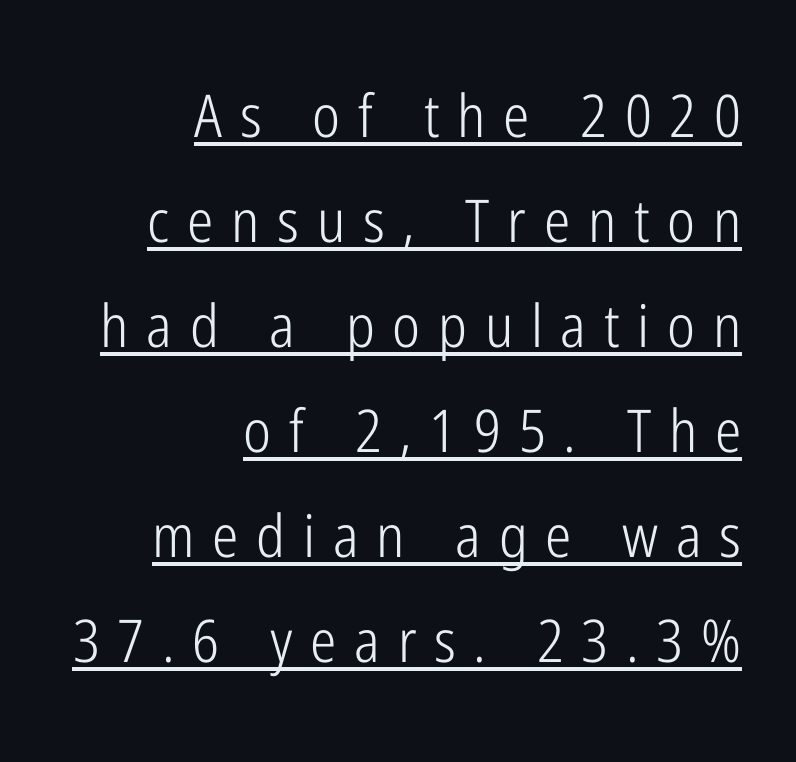
The image shows 59 px light, condensed sans-serif type, upright; set right-aligned, line spacing 1.78x, unusually wide letter spacing (+0.3 em), underlined; low stroke contrast and a medium x-height.
